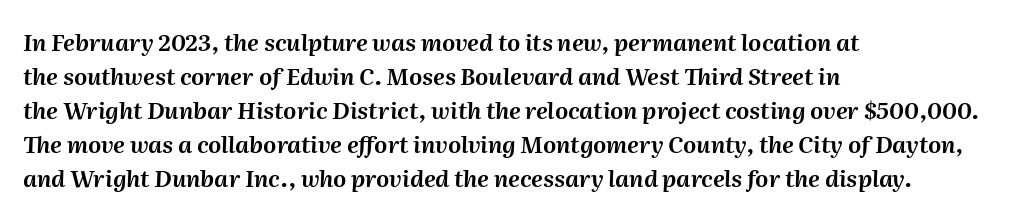
{"italic": "yes", "lean": "right", "slant_degrees": 2, "underline": "no", "align": "left", "line_spacing": "normal", "line_spacing_ratio": 1.48, "letter_spacing": "normal", "letter_spacing_em": 0.0, "glyph_px": 23}
